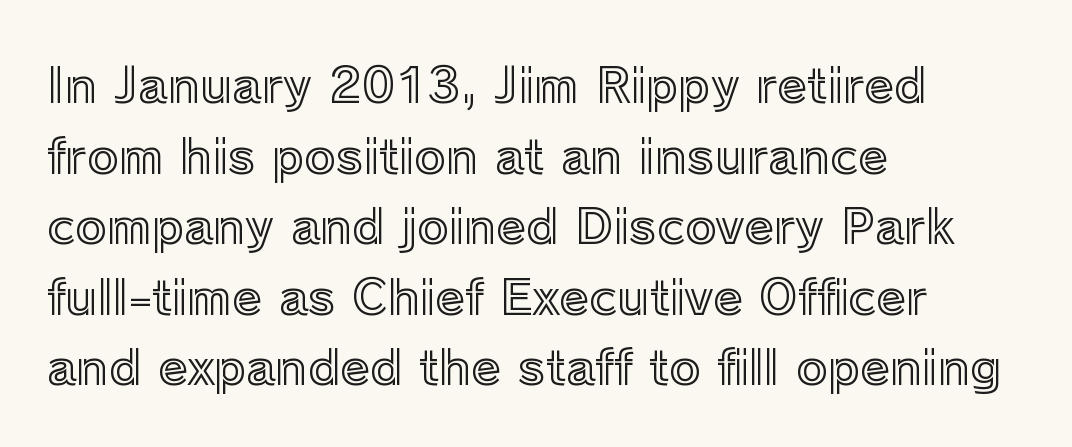
The foot of each line stays bare and open. Caption: multi-line text, flush left, ragged right. A typesetter would call this leading conventional body-copy spacing. The rendering keeps characters at their native spacing. Do the characters align in a grid? No, the font is proportional. Does the lettering tilt? It doesn't — this is upright.
